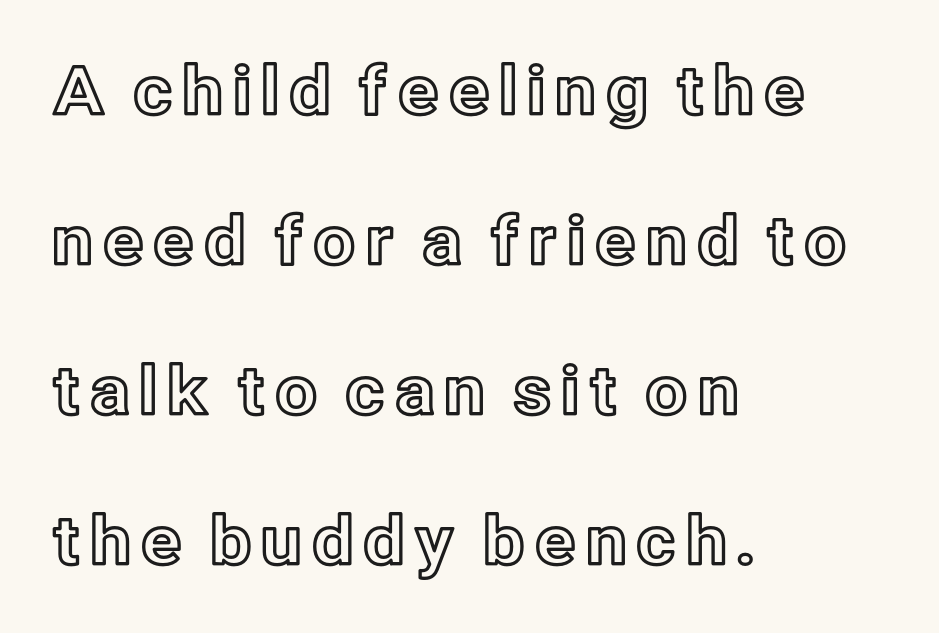
{"italic": "no", "width": "normal", "x_height": "medium", "monospaced": "no", "underline": "no", "align": "left", "line_spacing": "loose", "line_spacing_ratio": 2.24, "glyph_px": 67}
